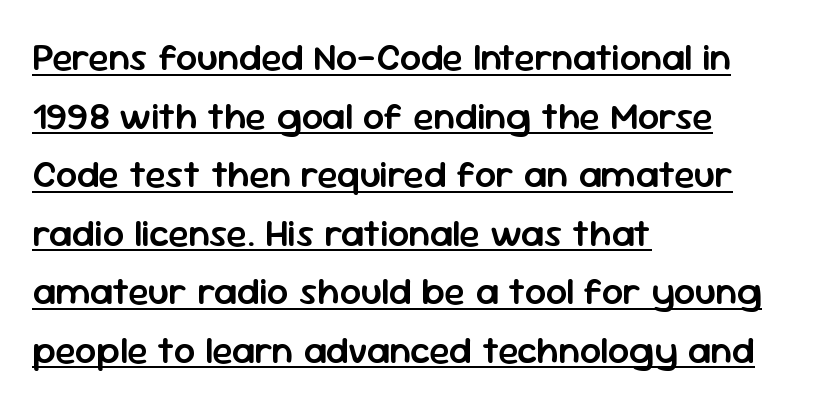
Notice how the stems are strictly vertical — no italics here. Nothing unusual about the tracking: characters are spaced as the font intends. Character widths vary here, with narrow letters taking less room than wide ones. In designer terms, the underline attribute is active on this setting. The line-height multiplier appears to be the usual default. Look at the stroke-to-counter ratio: somewhat heavy, a semibold.
